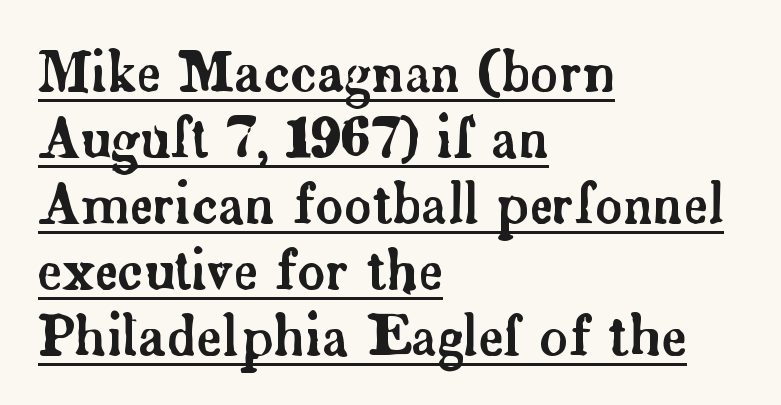
The paragraph shown leans on its left margin. Unlike italic type, these characters show no tilt at all. The face used here appears with an underline applied. Observe the serifs anchoring each vertical stroke in this sample. Words appear dense and cohesive because spacing is normal. The face used here is proportionally spaced, like ordinary book or web type.
